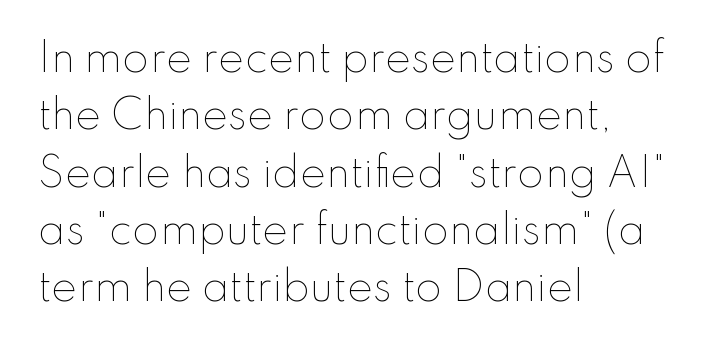
{"italic": "no", "bold": "no", "weight": "thin", "width": "normal", "stroke_contrast": "low", "x_height": "small", "monospaced": "no", "underline": "no", "align": "left", "line_spacing": "normal", "line_spacing_ratio": 1.47, "letter_spacing": "normal", "letter_spacing_em": 0.0, "glyph_px": 39}
